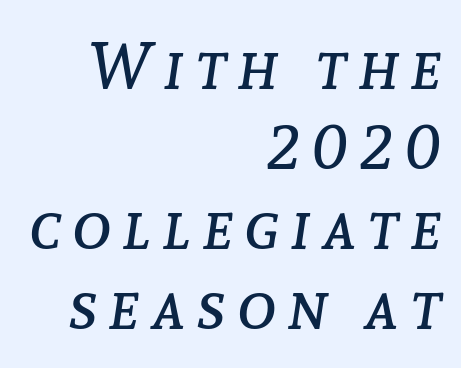
Q: Is the text bold? A: No.
Q: Is the text italic (slanted)? A: Yes, it leans right by about 8 degrees.
Q: Is the text underlined? A: No.
Q: How is the paragraph aligned? A: Right-aligned.
Q: Width (condensed, normal, or wide)? A: Normal.
Q: Stroke contrast? A: Low.
Q: x-height? A: Medium.
Q: Monospaced? A: No.
